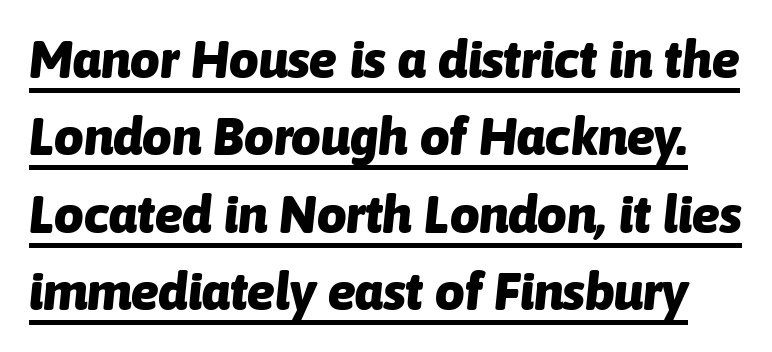
{"italic": "yes", "lean": "right", "slant_degrees": 6, "bold": "yes", "weight": "heavy", "width": "normal", "stroke_contrast": "low", "x_height": "medium", "monospaced": "no", "underline": "yes", "line_spacing": "normal", "line_spacing_ratio": 1.49, "letter_spacing": "normal", "letter_spacing_em": 0.0, "glyph_px": 52}
